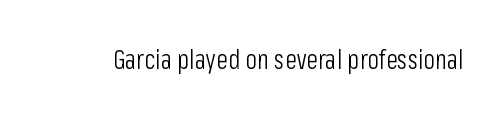
{"italic": "no", "bold": "no", "underline": "no", "letter_spacing": "normal", "letter_spacing_em": 0.0, "glyph_px": 27}
